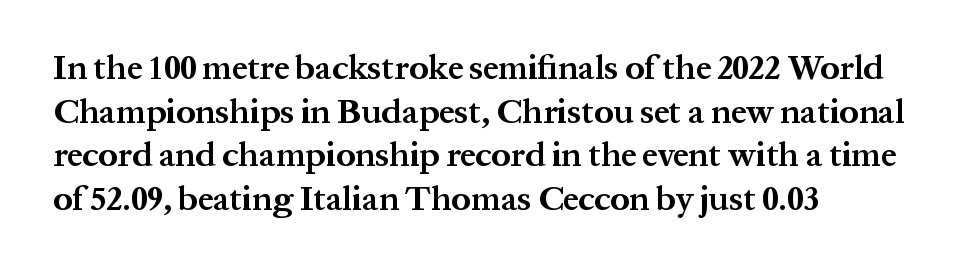
Q: Is the text bold? A: Yes.
Q: Is the text italic (slanted)? A: No, it is upright.
Q: Is the typeface a serif or a sans-serif typeface? A: Serif.
Q: Is the text underlined? A: No.
Q: How is the paragraph aligned? A: Left-aligned.
Q: Is the spacing between letters normal or unusually wide? A: Normal.
Q: Is the spacing between lines tight, normal or loose? A: Normal.
Q: Width (condensed, normal, or wide)? A: Normal.
Q: Stroke contrast? A: Medium.
Q: x-height? A: Medium.
Q: Monospaced? A: No.
